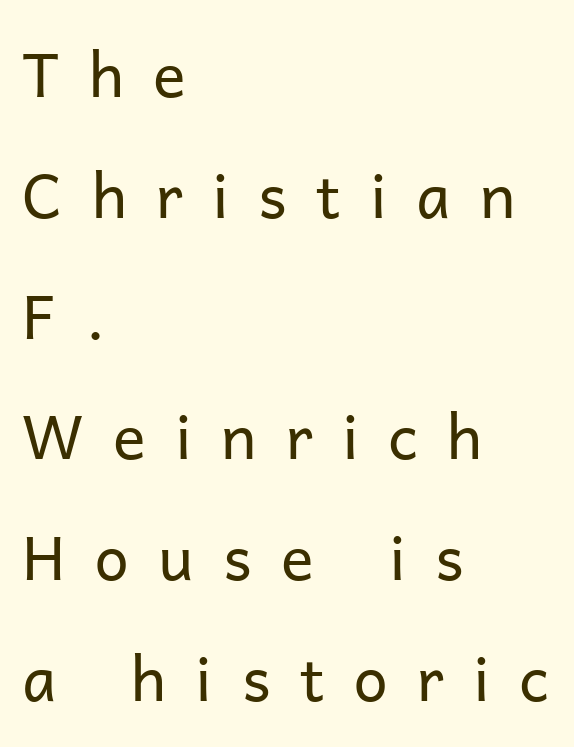
The image shows 61 px regular-weight sans-serif type, upright; set left-aligned, loose line spacing (1.98x), unusually wide letter spacing (+0.48 em), not underlined; low stroke contrast and a medium x-height.
